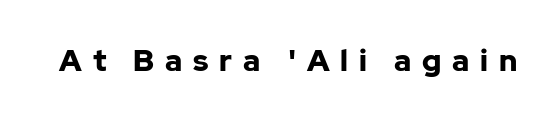
{"serif": "no", "italic": "no", "bold": "yes", "weight": "bold", "width": "normal", "stroke_contrast": "low", "x_height": "medium", "monospaced": "no", "underline": "no", "letter_spacing": "wide", "letter_spacing_em": 0.36, "glyph_px": 30}
